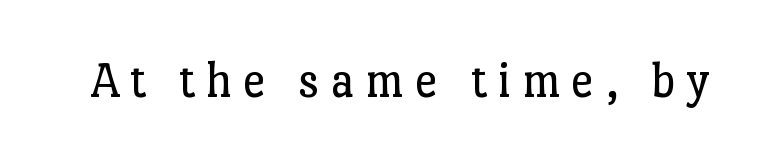
{"serif": "yes", "italic": "no", "bold": "no", "weight": "regular", "width": "normal", "stroke_contrast": "low", "x_height": "medium", "monospaced": "no", "underline": "no", "letter_spacing": "wide", "letter_spacing_em": 0.21, "glyph_px": 51}
